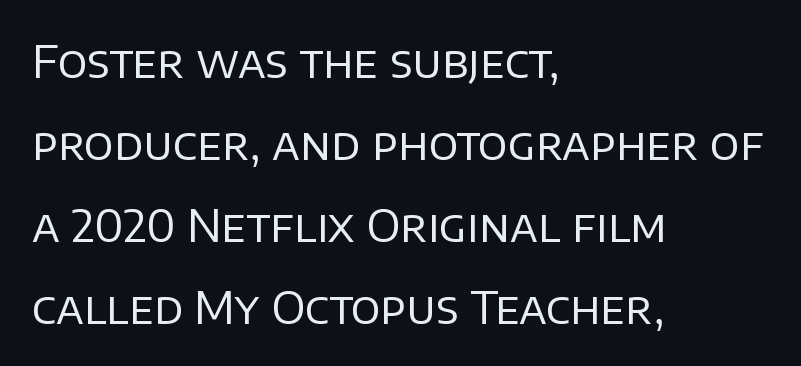
The image shows 44 px regular-weight sans-serif type, upright; set left-aligned, line spacing 1.86x, normal letter spacing, not underlined; low stroke contrast and a large x-height.
